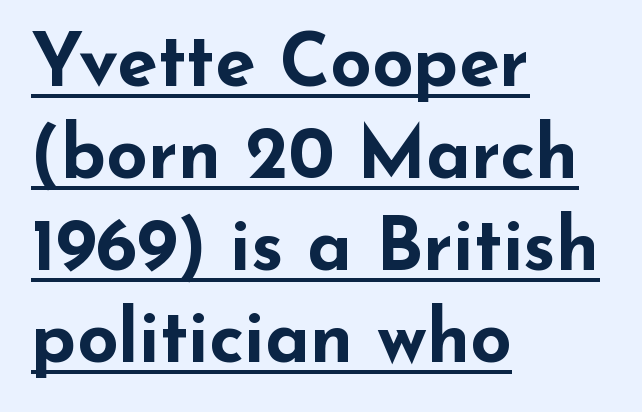
Q: Is the text bold? A: Yes.
Q: Is the text italic (slanted)? A: No, it is upright.
Q: Is the typeface a serif or a sans-serif typeface? A: Sans-serif.
Q: Is the text underlined? A: Yes.
Q: How is the paragraph aligned? A: Left-aligned.
Q: Is the spacing between letters normal or unusually wide? A: Normal.
Q: Is the spacing between lines tight, normal or loose? A: Normal.
Q: Width (condensed, normal, or wide)? A: Wide.
Q: Stroke contrast? A: Low.
Q: x-height? A: Small.
Q: Monospaced? A: No.
